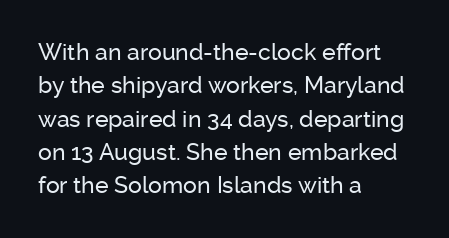
The image shows 23 px text type, upright; set left-aligned, normal line spacing (1.45x), normal letter spacing, not underlined.
